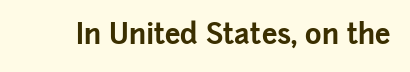
Q: Is the text bold? A: Yes.
Q: Is the text italic (slanted)? A: No, it is upright.
Q: Is the typeface a serif or a sans-serif typeface? A: Sans-serif.
Q: Is the text underlined? A: No.
Q: Is the spacing between letters normal or unusually wide? A: Normal.
Q: Width (condensed, normal, or wide)? A: Normal.
Q: Stroke contrast? A: Low.
Q: x-height? A: Medium.
Q: Monospaced? A: No.
